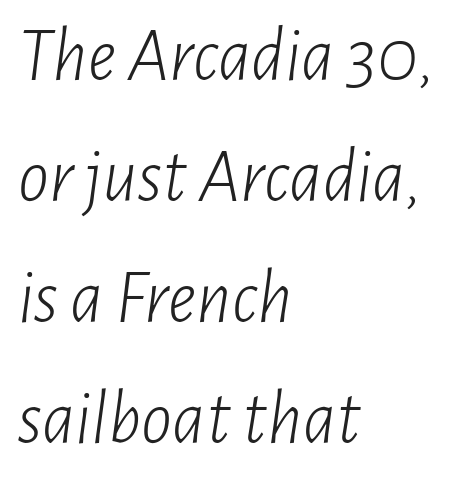
{"italic": "yes", "lean": "right", "slant_degrees": 7, "bold": "no", "weight": "light", "width": "condensed", "stroke_contrast": "low", "x_height": "medium", "monospaced": "no", "underline": "no", "align": "left", "line_spacing": "normal", "line_spacing_ratio": 1.57, "letter_spacing": "normal", "letter_spacing_em": 0.0, "glyph_px": 77}
